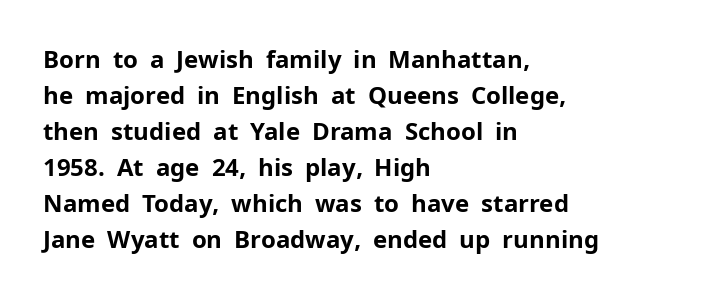
These lines are set flush left with a ragged right edge. Upright lettering throughout. Compared with typical body copy, the letter spacing here is the same. The line-height multiplier appears to be the usual default.
